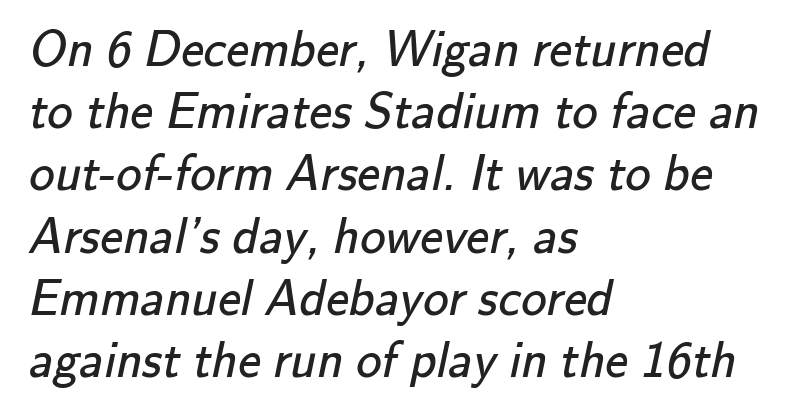
Q: Is the text bold? A: No.
Q: Is the typeface a serif or a sans-serif typeface? A: Sans-serif.
Q: Is the text underlined? A: No.
Q: How is the paragraph aligned? A: Left-aligned.
Q: Is the spacing between letters normal or unusually wide? A: Normal.
Q: Width (condensed, normal, or wide)? A: Normal.
Q: Stroke contrast? A: Low.
Q: x-height? A: Small.
Q: Monospaced? A: No.
